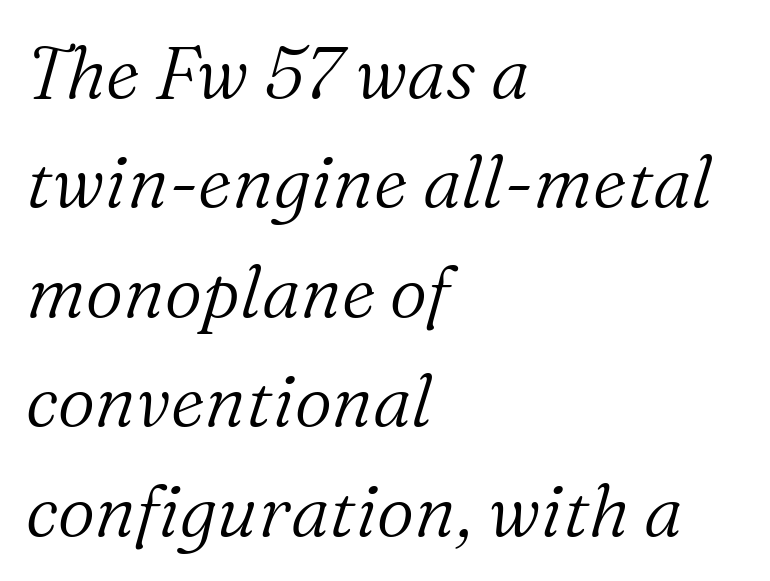
Letterform terminals end in serifs throughout the passage. The characters are drawn with everyday or finer stroke widths. This sample keeps an unexceptional amount of space between lines. This rendering features lettering with no underline. You could not count columns in this text — the font is proportionally spaced. You could call the tracking neutral — neither tight nor loose.
